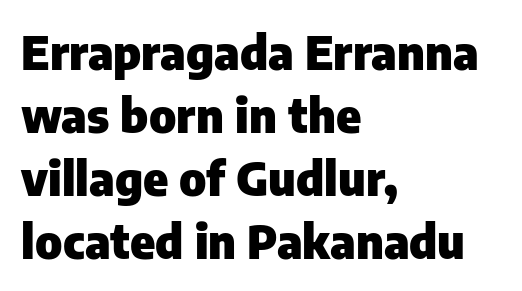
Q: Is the text bold? A: Yes.
Q: Is the text italic (slanted)? A: No, it is upright.
Q: Is the typeface a serif or a sans-serif typeface? A: Sans-serif.
Q: Is the text underlined? A: No.
Q: How is the paragraph aligned? A: Left-aligned.
Q: Is the spacing between letters normal or unusually wide? A: Normal.
Q: Is the spacing between lines tight, normal or loose? A: Normal.
Q: Width (condensed, normal, or wide)? A: Normal.
Q: Stroke contrast? A: Low.
Q: x-height? A: Medium.
Q: Monospaced? A: No.
